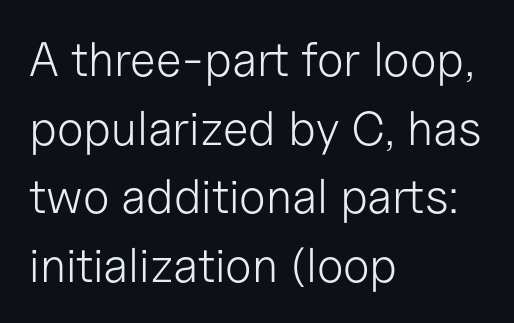
{"serif": "no", "italic": "no", "bold": "no", "weight": "light", "width": "normal", "stroke_contrast": "low", "x_height": "medium", "monospaced": "no", "underline": "no", "align": "left", "line_spacing": "normal", "line_spacing_ratio": 1.43, "letter_spacing": "normal", "letter_spacing_em": 0.0, "glyph_px": 48}
